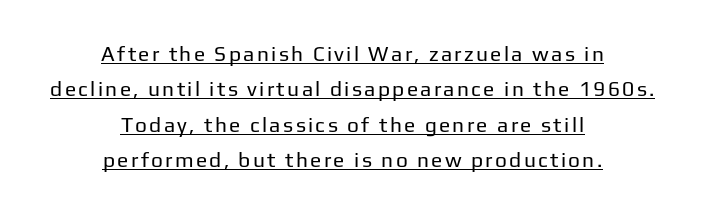
Rows of type keep a routine distance in the vertical direction. Ascenders rise straight up at ninety degrees. Weight class: somewhere from thin through regular. The passage is arranged like a title page — every line centered.
